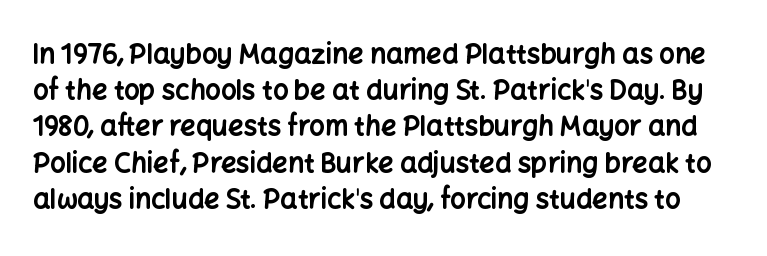
Q: Is the text bold? A: Yes.
Q: Is the text italic (slanted)? A: No, it is upright.
Q: Is the text underlined? A: No.
Q: Is the spacing between letters normal or unusually wide? A: Normal.
Q: Is the spacing between lines tight, normal or loose? A: Normal.
